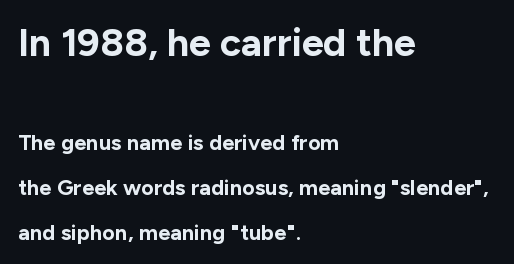
{"serif": "no", "italic": "no", "bold": "yes", "weight": "bold", "width": "normal", "stroke_contrast": "low", "x_height": "medium", "monospaced": "no", "underline": "no", "align": "left", "line_spacing": "loose", "line_spacing_ratio": 2.04, "letter_spacing": "normal", "letter_spacing_em": 0.0, "larger_block": "first", "size_ratio": 1.77, "glyph_px": 39}
